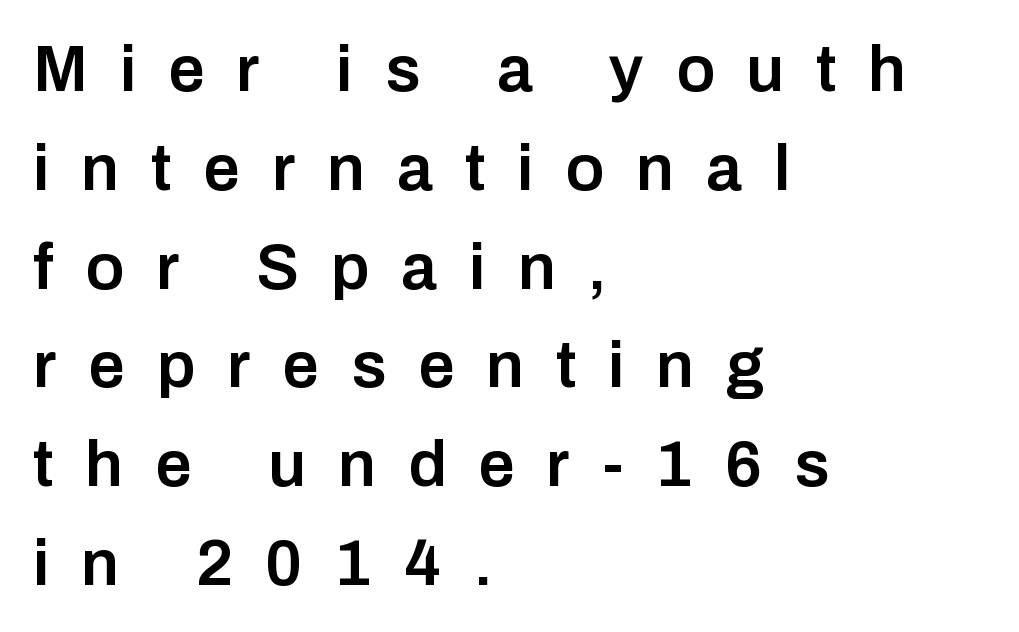
Q: Is the text bold? A: Semi-bold.
Q: Is the text italic (slanted)? A: No, it is upright.
Q: Is the typeface a serif or a sans-serif typeface? A: Sans-serif.
Q: Is the text underlined? A: No.
Q: How is the paragraph aligned? A: Left-aligned.
Q: Is the spacing between letters normal or unusually wide? A: Unusually wide.
Q: Is the spacing between lines tight, normal or loose? A: Normal.
Q: Width (condensed, normal, or wide)? A: Normal.
Q: Stroke contrast? A: Low.
Q: x-height? A: Medium.
Q: Monospaced? A: No.
